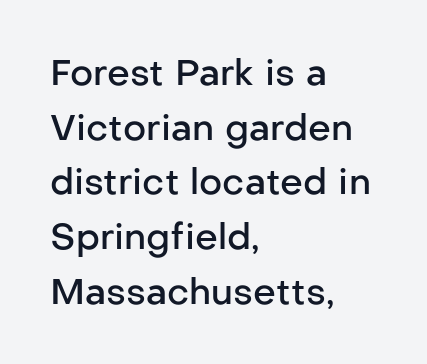
{"serif": "no", "italic": "no", "bold": "semi", "weight": "semibold", "width": "normal", "stroke_contrast": "low", "x_height": "medium", "monospaced": "no", "underline": "no", "align": "left", "line_spacing": "normal", "line_spacing_ratio": 1.52, "letter_spacing": "normal", "letter_spacing_em": 0.0, "glyph_px": 36}
